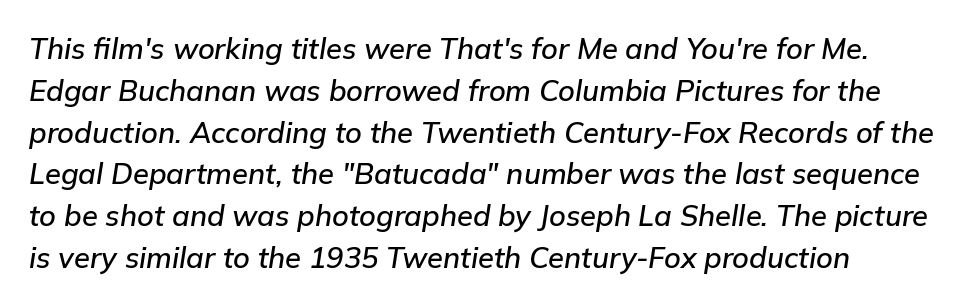
Q: Is the text italic (slanted)? A: Yes, it leans right by about 9 degrees.
Q: Is the text underlined? A: No.
Q: Is the spacing between letters normal or unusually wide? A: Normal.
Q: Is the spacing between lines tight, normal or loose? A: Normal.
Q: Width (condensed, normal, or wide)? A: Normal.
Q: Stroke contrast? A: Low.
Q: x-height? A: Medium.
Q: Monospaced? A: No.
